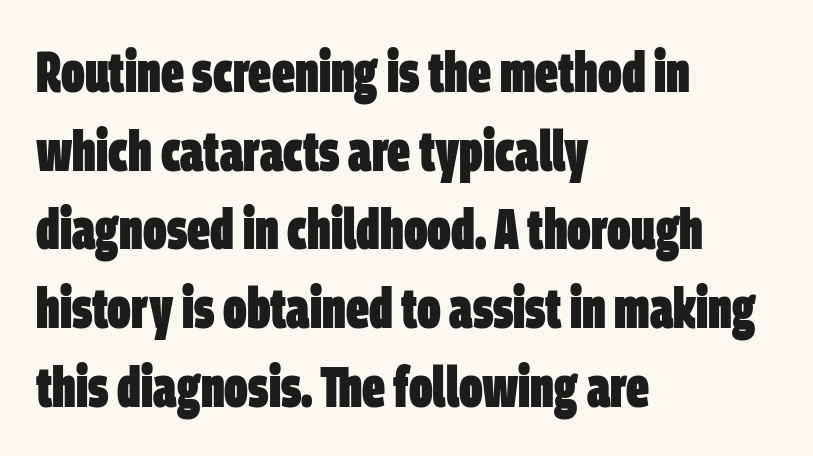
Q: Is the text bold? A: Yes.
Q: Is the typeface a serif or a sans-serif typeface? A: Sans-serif.
Q: Is the text underlined? A: No.
Q: How is the paragraph aligned? A: Left-aligned.
Q: Is the spacing between letters normal or unusually wide? A: Normal.
Q: Is the spacing between lines tight, normal or loose? A: Normal.
Q: Width (condensed, normal, or wide)? A: Condensed.
Q: Stroke contrast? A: Low.
Q: x-height? A: Large.
Q: Monospaced? A: No.
